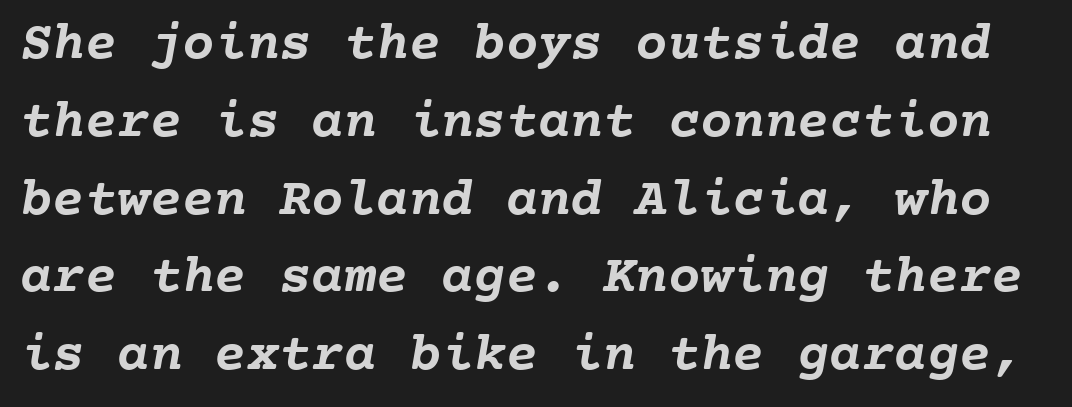
The image shows 54 px semibold type, monospaced; set normal line spacing (1.44x), normal letter spacing, not underlined; low stroke contrast and a medium x-height.
